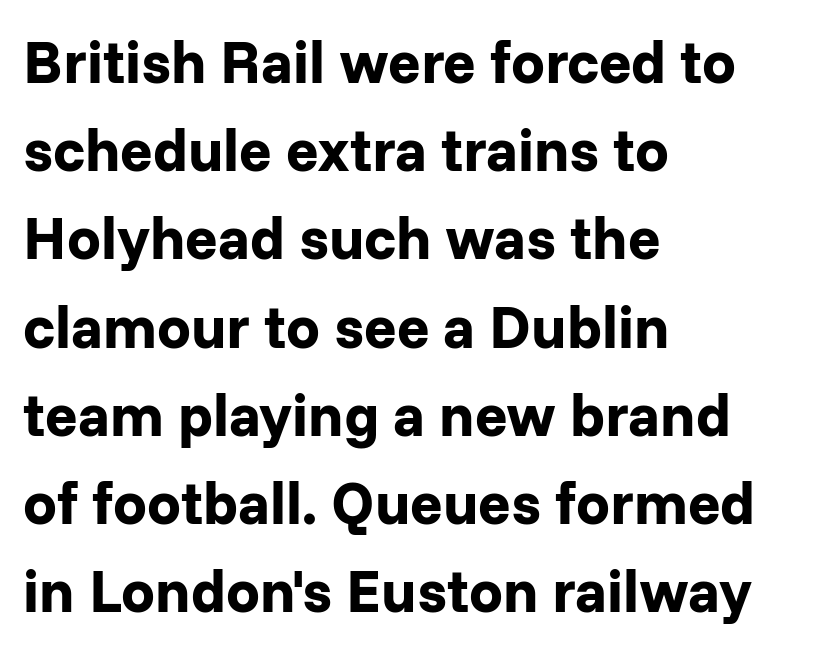
The lettering holds an erect, upright posture throughout. Visually the block forms a straight wall on the left and a jagged coastline on the right. Emphasis by weight is at full strength: bold. Any mark beneath the type? The region is blank. Character widths vary here, with narrow letters taking less room than wide ones. Unlike a traditional serif, this face leaves its strokes unadorned.
